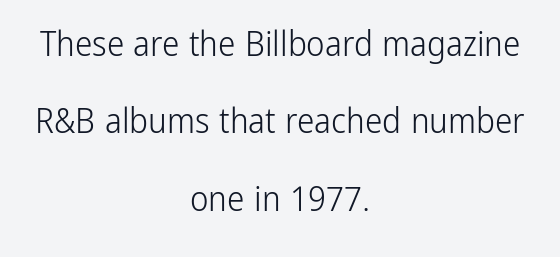
Q: Is the text bold? A: No.
Q: Is the text italic (slanted)? A: No, it is upright.
Q: Is the typeface a serif or a sans-serif typeface? A: Sans-serif.
Q: Is the text underlined? A: No.
Q: How is the paragraph aligned? A: Centered.
Q: Is the spacing between letters normal or unusually wide? A: Normal.
Q: Is the spacing between lines tight, normal or loose? A: Loose.
Q: Width (condensed, normal, or wide)? A: Condensed.
Q: Stroke contrast? A: Low.
Q: x-height? A: Medium.
Q: Monospaced? A: No.
